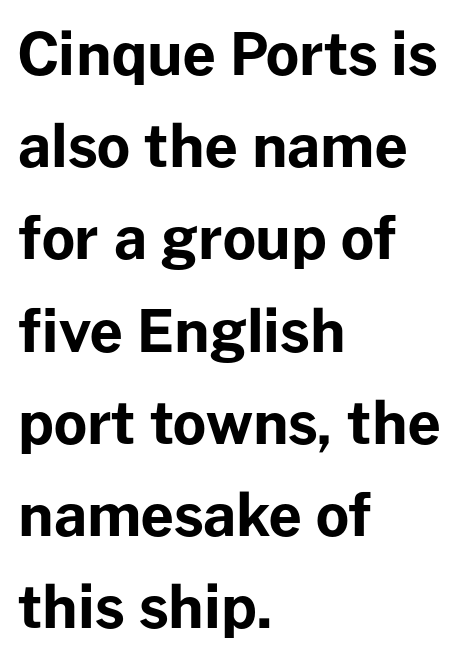
{"serif": "no", "italic": "no", "bold": "yes", "weight": "bold", "width": "normal", "stroke_contrast": "low", "x_height": "medium", "monospaced": "no", "underline": "no", "align": "left", "line_spacing": "normal", "line_spacing_ratio": 1.59, "letter_spacing": "normal", "letter_spacing_em": 0.0, "glyph_px": 58}
